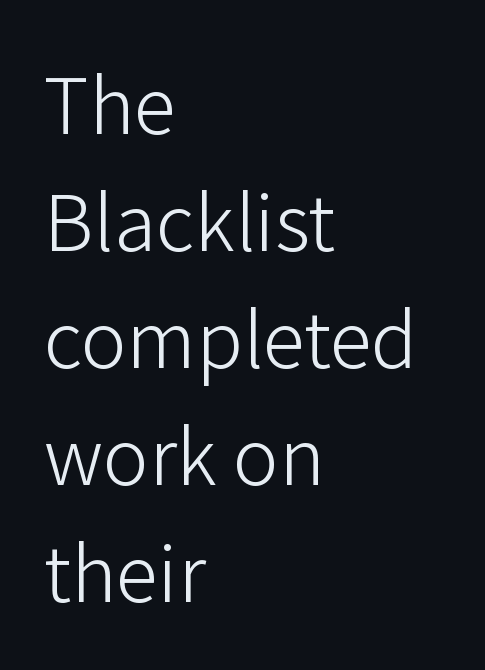
The image shows 77 px light sans-serif type, upright; set left-aligned, normal line spacing (1.52x), normal letter spacing, not underlined; low stroke contrast and a medium x-height.
